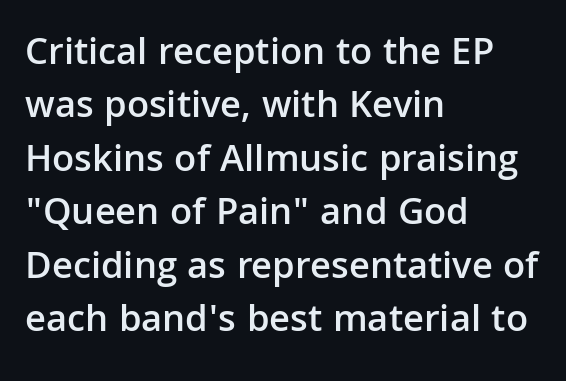
{"serif": "no", "italic": "no", "bold": "semi", "weight": "semibold", "width": "normal", "stroke_contrast": "low", "x_height": "medium", "monospaced": "no", "underline": "no", "align": "left", "line_spacing": "normal", "line_spacing_ratio": 1.37, "letter_spacing": "normal", "letter_spacing_em": 0.0, "glyph_px": 39}
